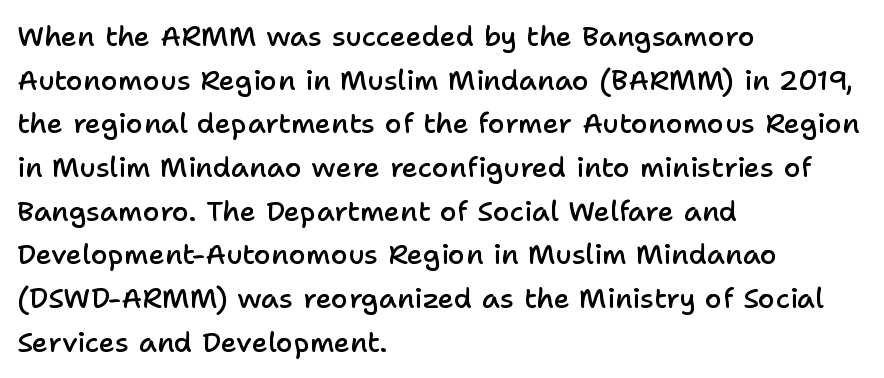
The image shows 28 px semibold sans-serif type, upright; set left-aligned, normal line spacing (1.56x), normal letter spacing, not underlined; low stroke contrast and a medium x-height.
